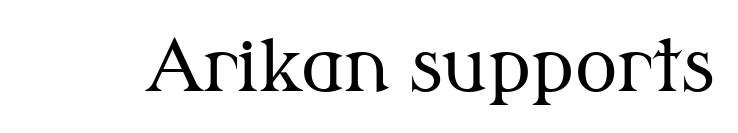
The image shows 71 px regular-weight serif type, upright; set normal letter spacing, not underlined; medium stroke contrast and a medium x-height.
